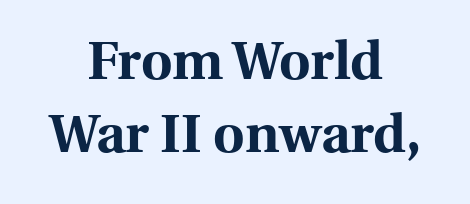
{"serif": "yes", "italic": "no", "bold": "yes", "weight": "bold", "width": "normal", "x_height": "medium", "monospaced": "no", "underline": "no", "align": "center", "line_spacing": "normal", "line_spacing_ratio": 1.35, "letter_spacing": "normal", "letter_spacing_em": 0.0, "glyph_px": 54}
